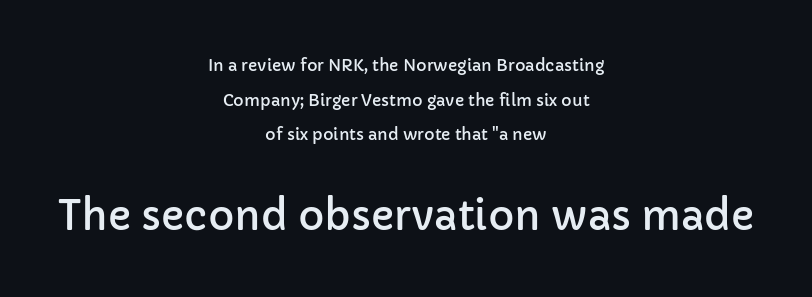
{"serif": "no", "italic": "no", "width": "normal", "stroke_contrast": "low", "x_height": "medium", "monospaced": "no", "underline": "no", "align": "center", "line_spacing": "loose", "line_spacing_ratio": 2.16, "letter_spacing": "normal", "letter_spacing_em": 0.0, "larger_block": "second", "size_ratio": 2.5, "glyph_px": 40}
